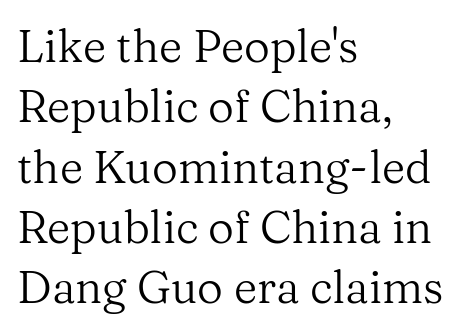
The gap between lines stays unmarked. The face used here is proportionally spaced, like ordinary book or web type. On a weight scale, this lands at 450 or below. The lines are quadded left. Serifs: yes, visible at the terminals of the letterforms. Evenly set lines give the paragraph a standard silhouette.
